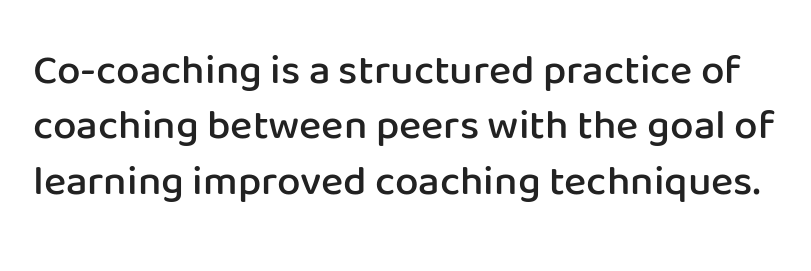
{"serif": "no", "italic": "no", "bold": "semi", "weight": "semibold", "width": "normal", "stroke_contrast": "low", "x_height": "medium", "monospaced": "no", "underline": "no", "line_spacing": "normal", "line_spacing_ratio": 1.32, "letter_spacing": "normal", "letter_spacing_em": 0.0, "glyph_px": 42}
